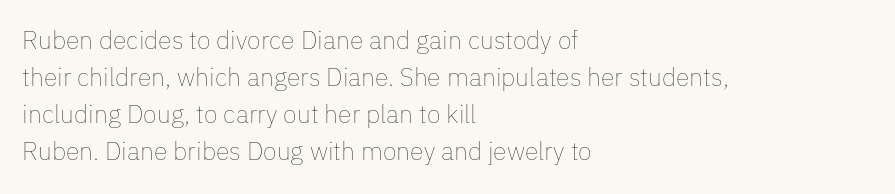
A typesetter would call this leading conventional body-copy spacing. Descender tails drop into unmarked territory. Visually the block forms a straight wall on the left and a jagged coastline on the right. Do the letters lean? They stand straight.
